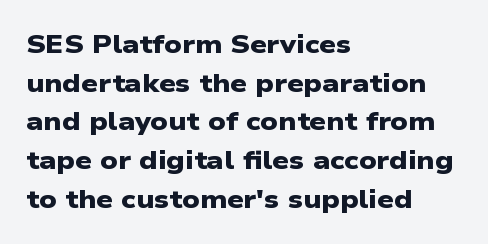
The image shows 26 px bold type; set left-aligned, normal line spacing (1.49x), normal letter spacing, not underlined.
